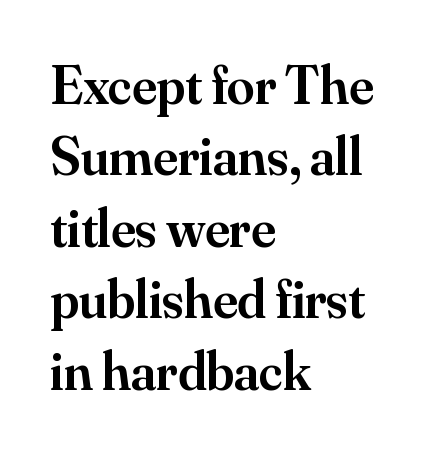
The image shows 55 px semibold serif type, upright; set left-aligned, normal line spacing (1.3x), normal letter spacing, not underlined; medium stroke contrast and a small x-height.
